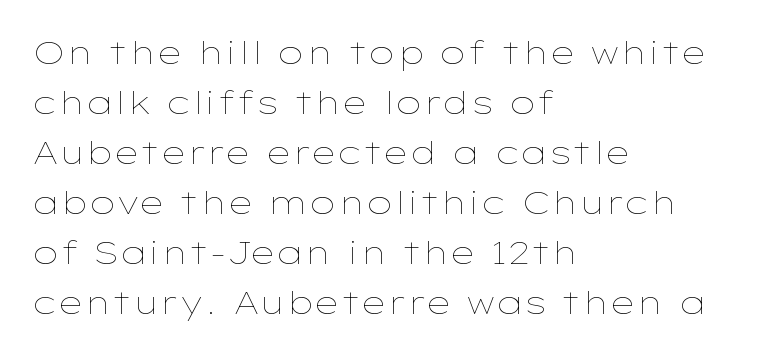
Q: Is the text bold? A: No.
Q: Is the text italic (slanted)? A: No, it is upright.
Q: Is the text underlined? A: No.
Q: How is the paragraph aligned? A: Left-aligned.
Q: Is the spacing between letters normal or unusually wide? A: Normal.
Q: Is the spacing between lines tight, normal or loose? A: Normal.
Q: Width (condensed, normal, or wide)? A: Wide.
Q: Stroke contrast? A: Low.
Q: x-height? A: Medium.
Q: Monospaced? A: No.
